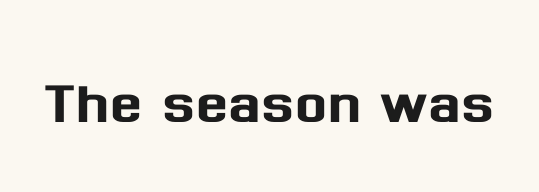
Q: Is the text italic (slanted)? A: No, it is upright.
Q: Is the typeface a serif or a sans-serif typeface? A: Sans-serif.
Q: Is the text underlined? A: No.
Q: Is the spacing between letters normal or unusually wide? A: Normal.
Q: Width (condensed, normal, or wide)? A: Normal.
Q: Stroke contrast? A: Medium.
Q: x-height? A: Medium.
Q: Monospaced? A: No.
